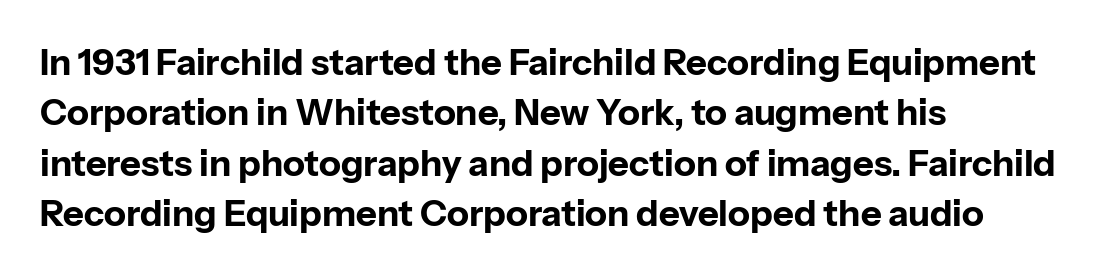
This sample uses plain, unmodified letter spacing. Spacing verdict: proportional, widths tailored to each character. Regarding leading, the lines here are spaced in the standard way. The string is rendered with underlining switched off. A dark, heavy texture on the line: the type is bold.
